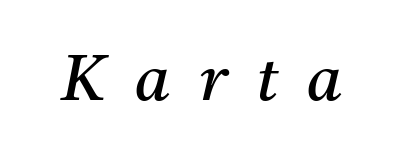
Q: Is the text bold? A: No.
Q: Is the text italic (slanted)? A: Yes, it leans right by about 11 degrees.
Q: Is the typeface a serif or a sans-serif typeface? A: Serif.
Q: Is the text underlined? A: No.
Q: Is the spacing between letters normal or unusually wide? A: Unusually wide.
Q: Width (condensed, normal, or wide)? A: Normal.
Q: Stroke contrast? A: Medium.
Q: x-height? A: Medium.
Q: Monospaced? A: No.
